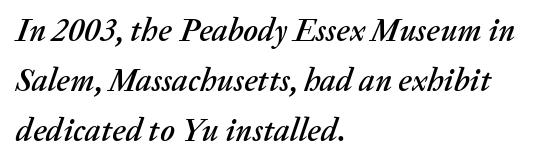
The image shows 32 px text type, italic (leaning right); set left-aligned, normal line spacing (1.56x), normal letter spacing, not underlined; medium stroke contrast and a medium x-height.
